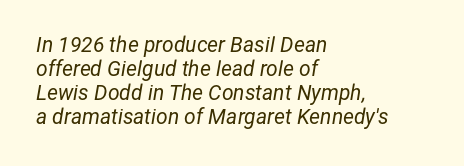
Q: Is the text bold? A: No.
Q: Is the text italic (slanted)? A: Yes, it leans right by about 12 degrees.
Q: Is the text underlined? A: No.
Q: How is the paragraph aligned? A: Left-aligned.
Q: Is the spacing between letters normal or unusually wide? A: Normal.
Q: Is the spacing between lines tight, normal or loose? A: Tight.
